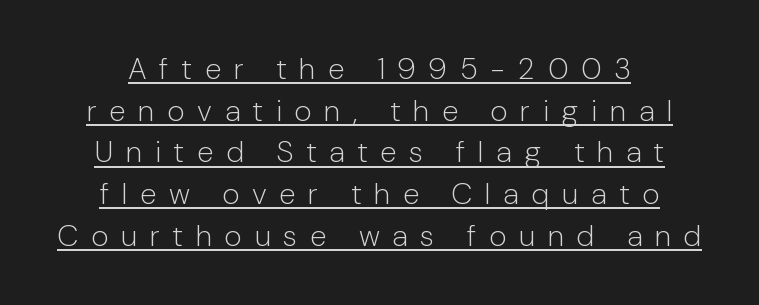
Q: Is the text bold? A: No.
Q: Is the text italic (slanted)? A: No, it is upright.
Q: Is the typeface a serif or a sans-serif typeface? A: Sans-serif.
Q: Is the text underlined? A: Yes.
Q: How is the paragraph aligned? A: Centered.
Q: Is the spacing between letters normal or unusually wide? A: Unusually wide.
Q: Is the spacing between lines tight, normal or loose? A: Normal.
Q: Width (condensed, normal, or wide)? A: Normal.
Q: Stroke contrast? A: Low.
Q: x-height? A: Medium.
Q: Monospaced? A: No.
